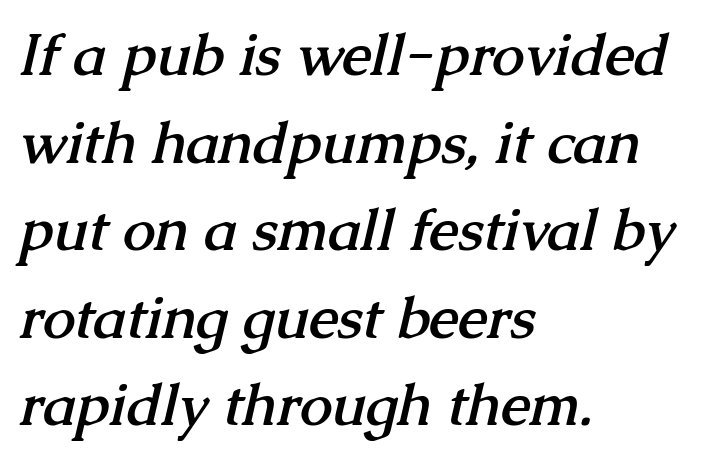
{"serif": "yes", "bold": "yes", "weight": "semibold", "width": "normal", "stroke_contrast": "medium", "x_height": "medium", "monospaced": "no", "underline": "no", "align": "left", "line_spacing": "normal", "line_spacing_ratio": 1.51, "letter_spacing": "normal", "letter_spacing_em": 0.0, "glyph_px": 58}
